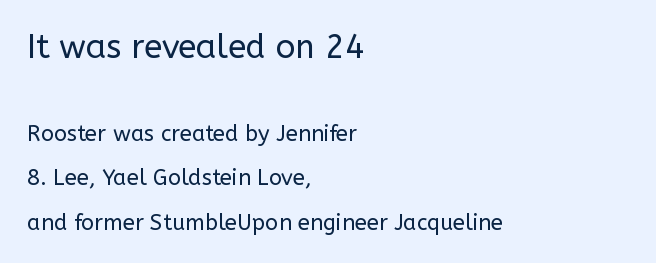
Q: Is the text bold? A: No.
Q: Is the text italic (slanted)? A: No, it is upright.
Q: Is the typeface a serif or a sans-serif typeface? A: Sans-serif.
Q: Is the text underlined? A: No.
Q: How is the paragraph aligned? A: Left-aligned.
Q: Is the spacing between letters normal or unusually wide? A: Normal.
Q: Is the spacing between lines tight, normal or loose? A: Loose.
Q: Which block of text is set in a larger size, the first (top) or the second (bottom)? A: The first (top) one.
Q: Width (condensed, normal, or wide)? A: Normal.
Q: Stroke contrast? A: Low.
Q: x-height? A: Medium.
Q: Monospaced? A: No.
